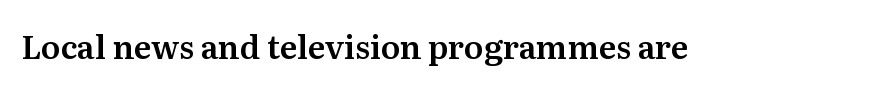
The image shows 32 px serif type, upright; set normal letter spacing, not underlined; medium stroke contrast and a medium x-height.
